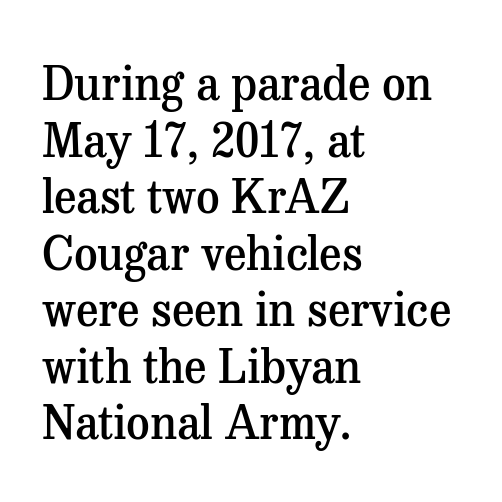
The image shows 46 px semibold serif type, upright; set left-aligned, line spacing 1.23x, normal letter spacing, not underlined; medium stroke contrast and a medium x-height.
